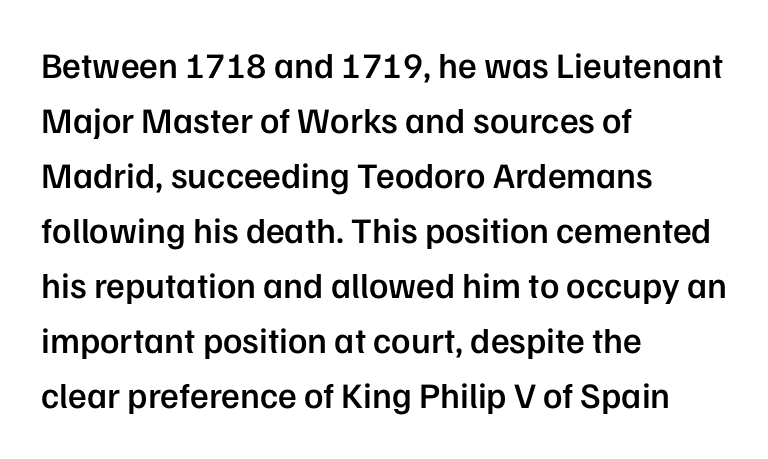
Each word holds together tightly as a unit, with standard inter-letter gaps. The passage shown is typed in a proportional face where columns would drift. Unmarked baselines from the first word to the last. A typesetter would mark this as roman, not italic. In CSS terms this would be text-align: left. The vertical gap from one line to the next is medium.
